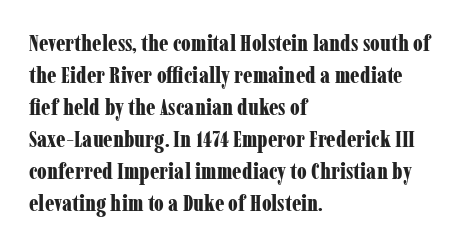
Compared with typical paragraphs, the rows here are spaced about the same. In terms of posture, this sample is upright. You'd pick this weight for a headline — it's a proper bold. Typeset ragged right — the left edge is the straight one.
